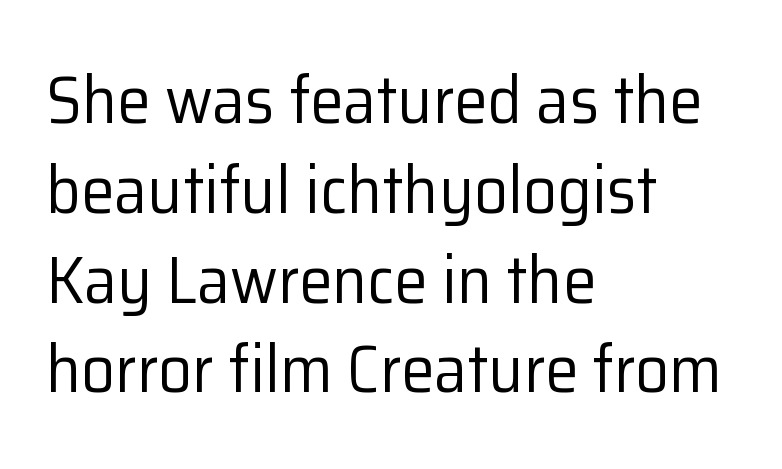
The image shows 67 px regular-weight sans-serif type, upright; set left-aligned, normal line spacing (1.34x), normal letter spacing, not underlined; low stroke contrast and a medium x-height.
